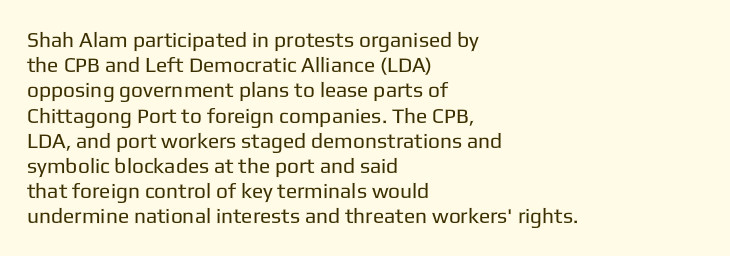
The image shows 21 px text type, upright; set left-aligned, line spacing 1.2x, normal letter spacing, not underlined.
